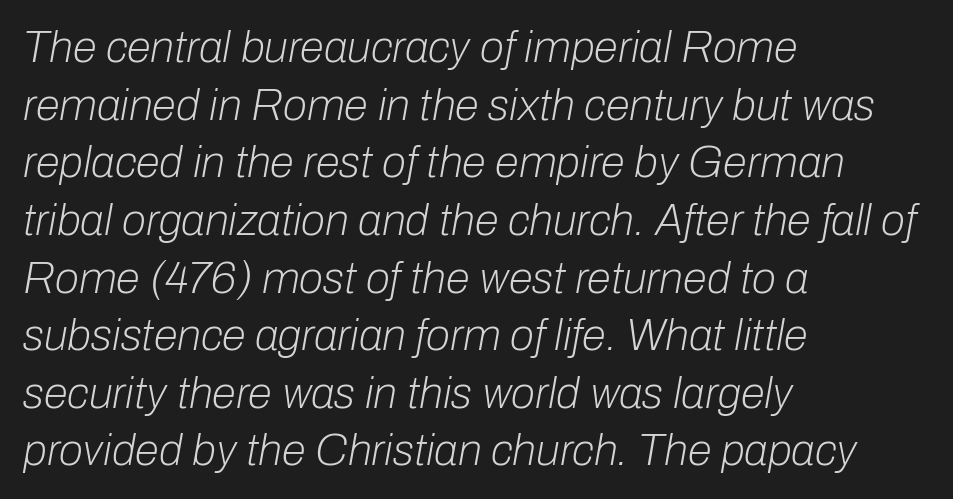
{"italic": "yes", "lean": "right", "slant_degrees": 10, "bold": "no", "weight": "light", "width": "normal", "stroke_contrast": "low", "x_height": "medium", "monospaced": "no", "underline": "no", "align": "left", "line_spacing": "normal", "line_spacing_ratio": 1.31, "letter_spacing": "normal", "letter_spacing_em": 0.0, "glyph_px": 44}
